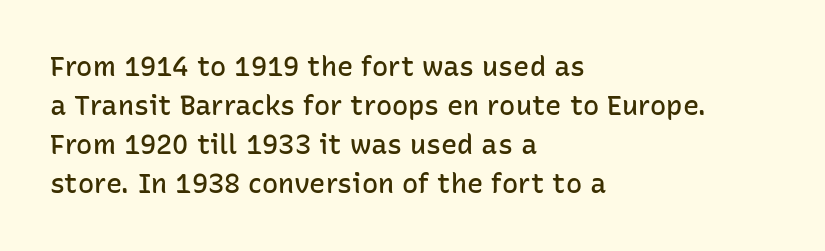
Horizontal alignment here is leftward, the default for most running prose. Semibold letterforms, between regular and bold. Each row of text sits above clean, open space. In terms of posture, this sample is upright. Rows of type keep a routine distance in the vertical direction.
